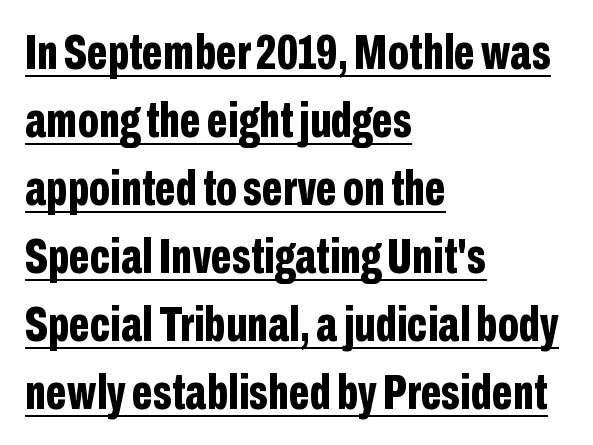
Honestly, the underline is the first thing you notice here. The specimen reads as upright at a glance. The line texture is even and compact thanks to regular tracking. Spacing verdict: proportional, widths tailored to each character.
